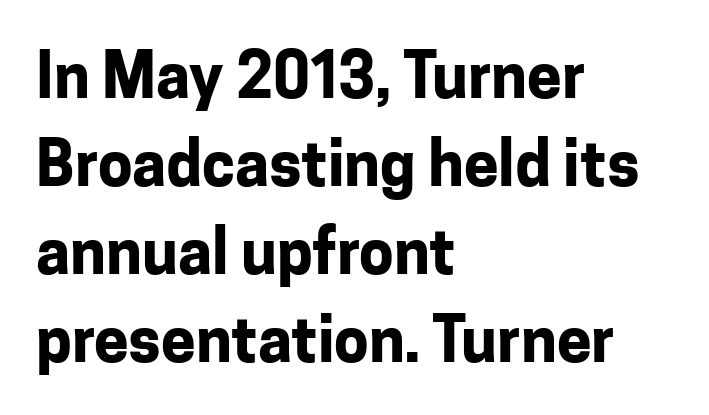
{"serif": "no", "italic": "no", "bold": "yes", "weight": "bold", "width": "normal", "stroke_contrast": "low", "x_height": "medium", "monospaced": "no", "underline": "no", "align": "left", "line_spacing": "normal", "line_spacing_ratio": 1.42, "letter_spacing": "normal", "letter_spacing_em": 0.0, "glyph_px": 62}
